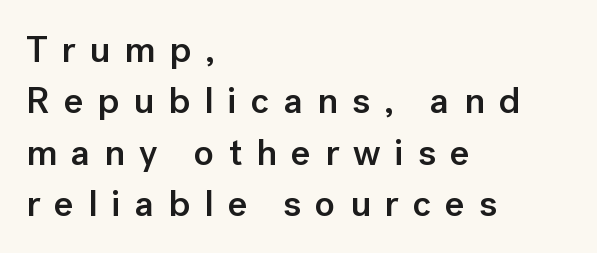
Q: Is the text bold? A: Semi-bold.
Q: Is the text italic (slanted)? A: No, it is upright.
Q: Is the typeface a serif or a sans-serif typeface? A: Sans-serif.
Q: Is the text underlined? A: No.
Q: How is the paragraph aligned? A: Left-aligned.
Q: Is the spacing between letters normal or unusually wide? A: Unusually wide.
Q: Is the spacing between lines tight, normal or loose? A: Normal.
Q: Width (condensed, normal, or wide)? A: Normal.
Q: Stroke contrast? A: Low.
Q: x-height? A: Medium.
Q: Monospaced? A: No.
